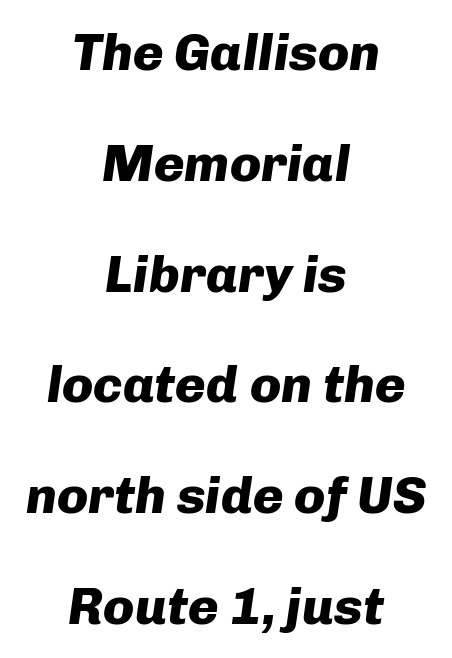
{"italic": "yes", "lean": "right", "slant_degrees": 8, "bold": "yes", "weight": "heavy", "width": "normal", "stroke_contrast": "low", "x_height": "medium", "monospaced": "no", "underline": "no", "align": "center", "line_spacing": "loose", "line_spacing_ratio": 2.13, "letter_spacing": "normal", "letter_spacing_em": 0.0, "glyph_px": 52}
